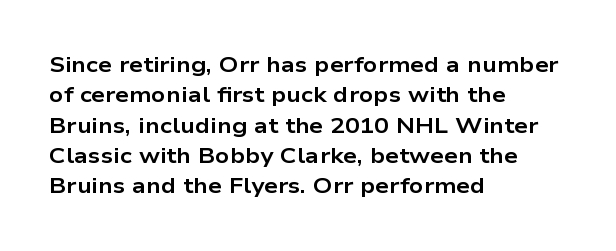
Q: Is the text bold? A: Yes.
Q: Is the text italic (slanted)? A: No, it is upright.
Q: Is the text underlined? A: No.
Q: How is the paragraph aligned? A: Left-aligned.
Q: Is the spacing between letters normal or unusually wide? A: Normal.
Q: Is the spacing between lines tight, normal or loose? A: Normal.
